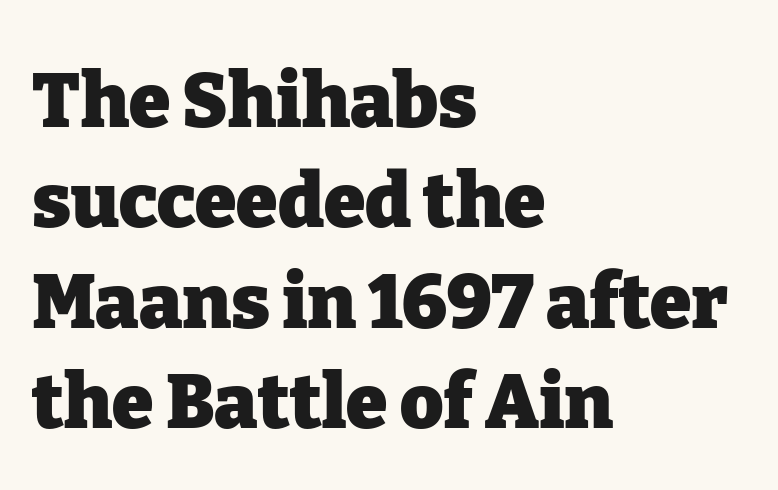
The image shows 75 px heavy serif type, upright; set left-aligned, normal line spacing (1.34x), normal letter spacing, not underlined; low stroke contrast and a medium x-height.
